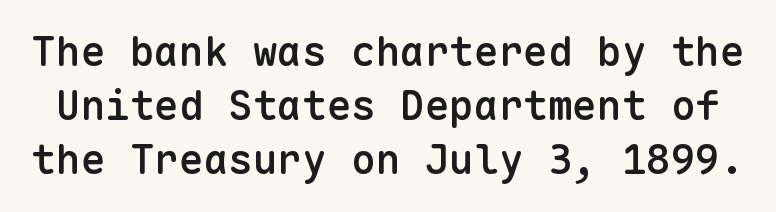
Rows of type keep a routine distance in the vertical direction. The letters stand straight up with perfectly vertical stems. Spacing between characters is what you'd get straight out of the box. Each letter, wide or thin by design, is forced into the same width here.
